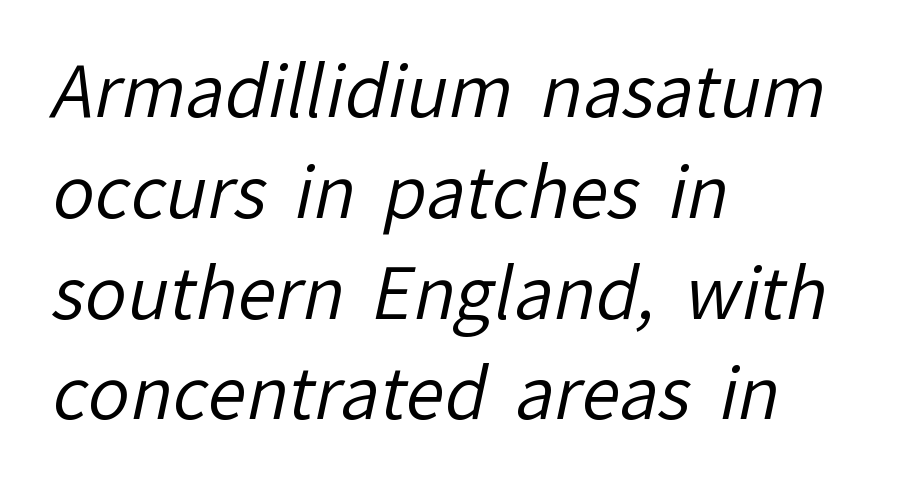
Q: Is the text bold? A: No.
Q: Is the typeface a serif or a sans-serif typeface? A: Sans-serif.
Q: Is the text underlined? A: No.
Q: How is the paragraph aligned? A: Left-aligned.
Q: Is the spacing between letters normal or unusually wide? A: Normal.
Q: Is the spacing between lines tight, normal or loose? A: Normal.
Q: Width (condensed, normal, or wide)? A: Normal.
Q: Stroke contrast? A: Low.
Q: x-height? A: Medium.
Q: Monospaced? A: No.
